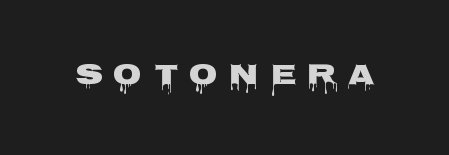
Q: Is the text italic (slanted)? A: No, it is upright.
Q: Is the typeface a serif or a sans-serif typeface? A: Sans-serif.
Q: Is the text underlined? A: No.
Q: Is the spacing between letters normal or unusually wide? A: Unusually wide.
Q: Width (condensed, normal, or wide)? A: Wide.
Q: Stroke contrast? A: Low.
Q: x-height? A: Large.
Q: Monospaced? A: No.
